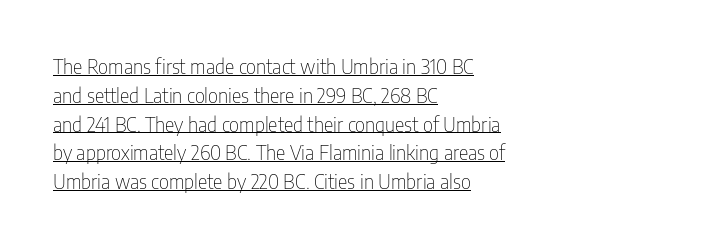
The image shows 20 px text type, upright; set left-aligned, normal line spacing (1.44x), normal letter spacing, underlined.
